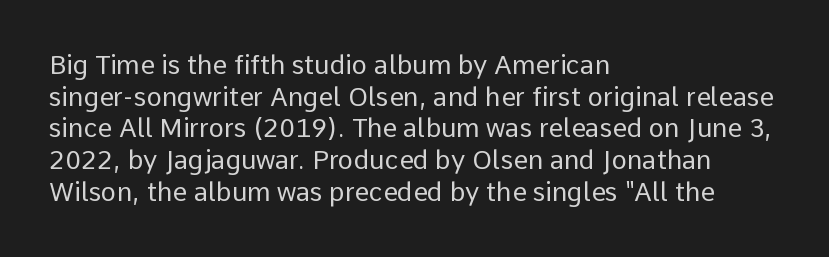
{"italic": "no", "bold": "no", "underline": "no", "align": "left", "line_spacing_ratio": 1.22, "letter_spacing": "normal", "letter_spacing_em": 0.0, "glyph_px": 26}
